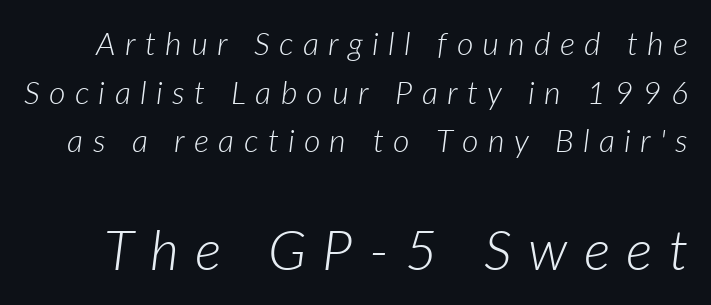
The image shows 56 px light type, italic (leaning right); set normal line spacing (1.52x), unusually wide letter spacing (+0.29 em), not underlined; the second (bottom) block is 1.75x larger; low stroke contrast and a medium x-height.
